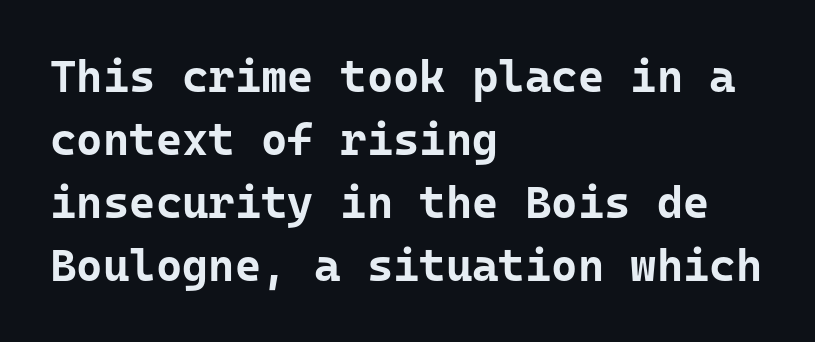
{"serif": "no", "italic": "no", "bold": "yes", "weight": "bold", "width": "normal", "stroke_contrast": "low", "x_height": "medium", "monospaced": "yes", "underline": "no", "align": "left", "line_spacing": "normal", "line_spacing_ratio": 1.4, "letter_spacing": "normal", "letter_spacing_em": 0.0, "glyph_px": 45}
